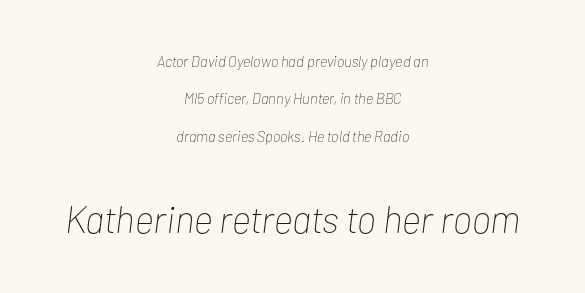
Q: Is the text bold? A: No.
Q: Is the text italic (slanted)? A: Yes, it leans right by about 7 degrees.
Q: Is the text underlined? A: No.
Q: How is the paragraph aligned? A: Centered.
Q: Is the spacing between letters normal or unusually wide? A: Normal.
Q: Is the spacing between lines tight, normal or loose? A: Loose.
Q: Which block of text is set in a larger size, the first (top) or the second (bottom)? A: The second (bottom) one.
Q: Width (condensed, normal, or wide)? A: Condensed.
Q: Stroke contrast? A: Low.
Q: x-height? A: Medium.
Q: Monospaced? A: No.
